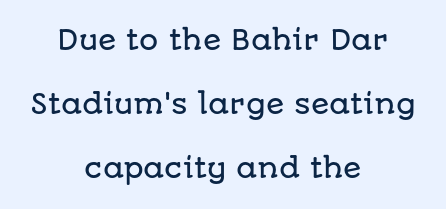
The string is rendered with underlining switched off. This sample trades compactness for vertical openness between lines. Each line is balanced around a shared central axis. Posture: straight, roman, zero tilt.
